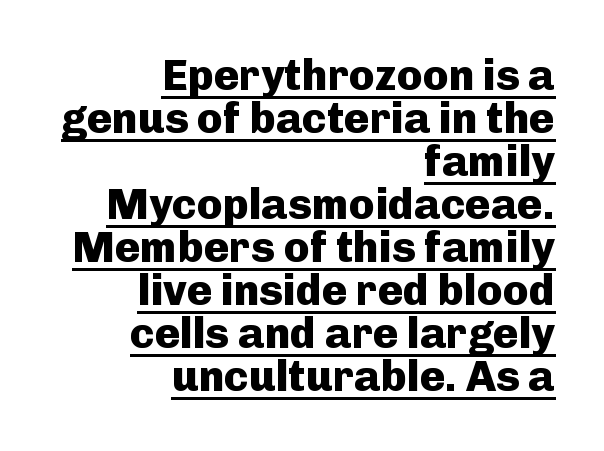
The image shows 43 px heavy sans-serif type, upright; set right-aligned, tight line spacing (1.0x), normal letter spacing, underlined; low stroke contrast and a medium x-height.
